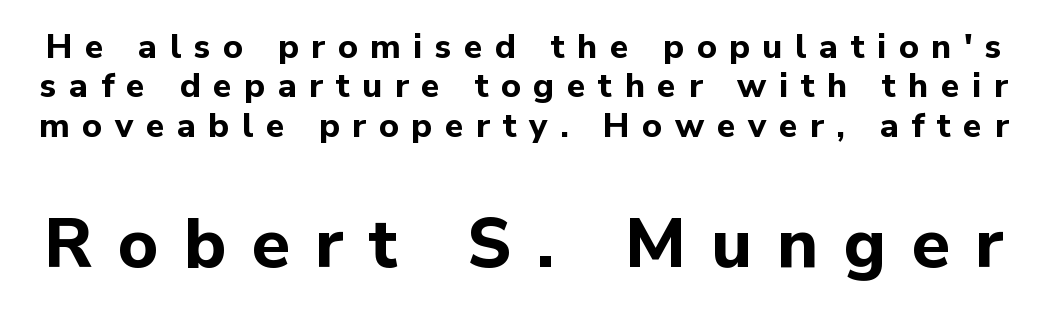
{"serif": "no", "italic": "no", "bold": "yes", "weight": "bold", "width": "normal", "stroke_contrast": "low", "x_height": "medium", "monospaced": "no", "underline": "no", "line_spacing_ratio": 1.16, "letter_spacing": "wide", "letter_spacing_em": 0.37, "larger_block": "second", "size_ratio": 2.03, "glyph_px": 69}
